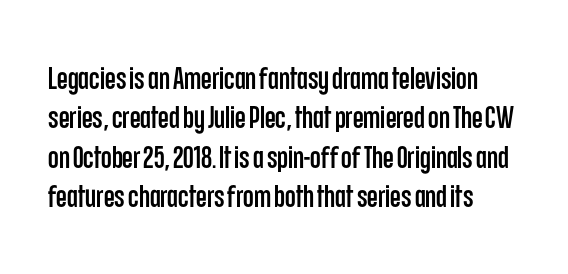
{"serif": "no", "italic": "no", "width": "condensed", "stroke_contrast": "low", "x_height": "large", "monospaced": "no", "underline": "no", "line_spacing": "normal", "line_spacing_ratio": 1.27, "letter_spacing": "normal", "letter_spacing_em": 0.0, "glyph_px": 31}
